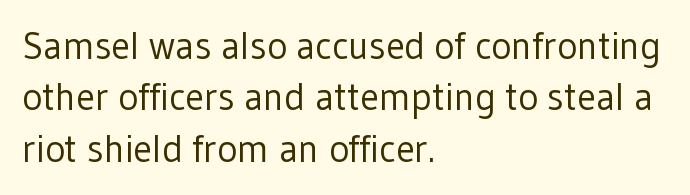
The image shows 38 px regular-weight sans-serif type, upright; set left-aligned, normal line spacing (1.35x), normal letter spacing, not underlined; low stroke contrast and a medium x-height.
